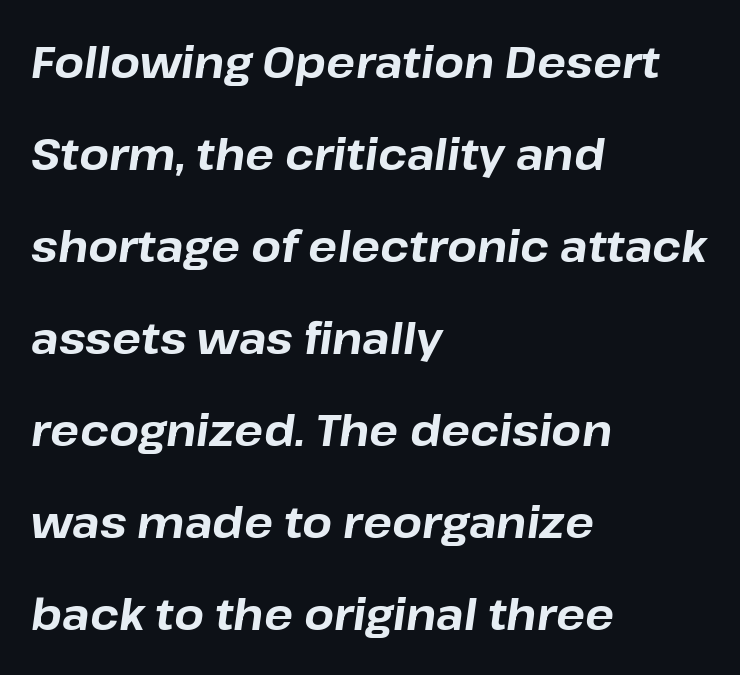
The image shows 43 px bold type, italic (leaning right); set left-aligned, loose line spacing (2.14x), normal letter spacing, not underlined; low stroke contrast and a medium x-height.
